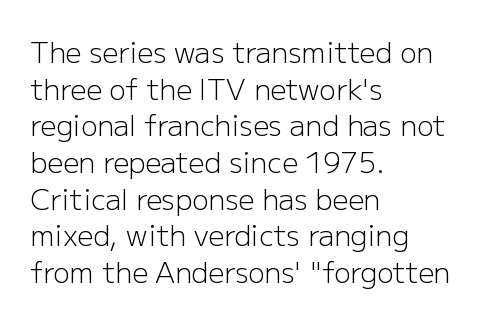
{"serif": "no", "italic": "no", "bold": "no", "weight": "light", "width": "normal", "stroke_contrast": "low", "x_height": "medium", "monospaced": "no", "underline": "no", "align": "left", "line_spacing": "normal", "line_spacing_ratio": 1.31, "letter_spacing": "normal", "letter_spacing_em": 0.0, "glyph_px": 28}
